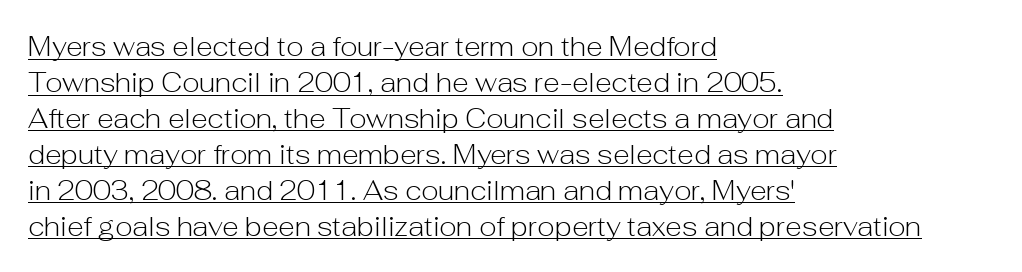
Does extra space separate the letters? No, they use regular spacing. Ordinary non-slanted type is in use. Where is the straight margin? On the left. What's the leading like? Ordinary, nothing unusual. Heft: none added — not bold.
